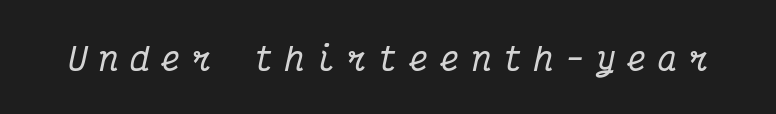
{"serif": "yes", "italic": "yes", "lean": "right", "slant_degrees": 12, "width": "condensed", "stroke_contrast": "medium", "x_height": "medium", "monospaced": "yes", "underline": "no", "letter_spacing": "wide", "letter_spacing_em": 0.37, "glyph_px": 32}
